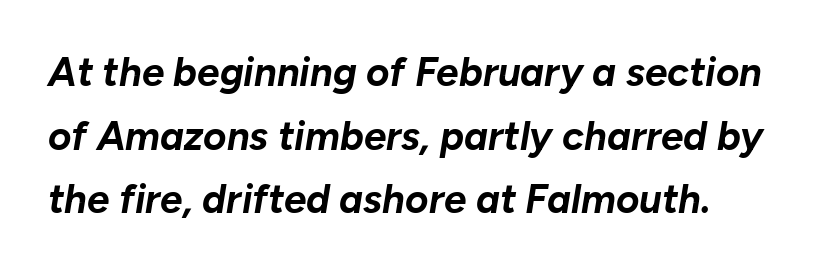
Q: Is the text bold? A: Yes.
Q: Is the text italic (slanted)? A: Yes, it leans right by about 10 degrees.
Q: Is the text underlined? A: No.
Q: How is the paragraph aligned? A: Left-aligned.
Q: Is the spacing between letters normal or unusually wide? A: Normal.
Q: Is the spacing between lines tight, normal or loose? A: Normal.
Q: Width (condensed, normal, or wide)? A: Normal.
Q: Stroke contrast? A: Low.
Q: x-height? A: Medium.
Q: Monospaced? A: No.
